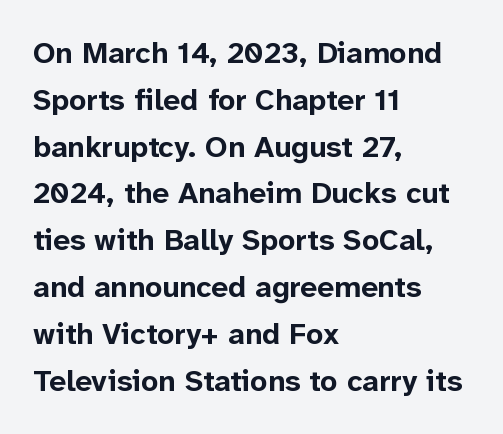
Q: Is the text bold? A: Yes.
Q: Is the text italic (slanted)? A: No, it is upright.
Q: Is the typeface a serif or a sans-serif typeface? A: Sans-serif.
Q: Is the text underlined? A: No.
Q: How is the paragraph aligned? A: Left-aligned.
Q: Is the spacing between letters normal or unusually wide? A: Normal.
Q: Is the spacing between lines tight, normal or loose? A: Normal.
Q: Width (condensed, normal, or wide)? A: Normal.
Q: Stroke contrast? A: Low.
Q: x-height? A: Medium.
Q: Monospaced? A: No.
